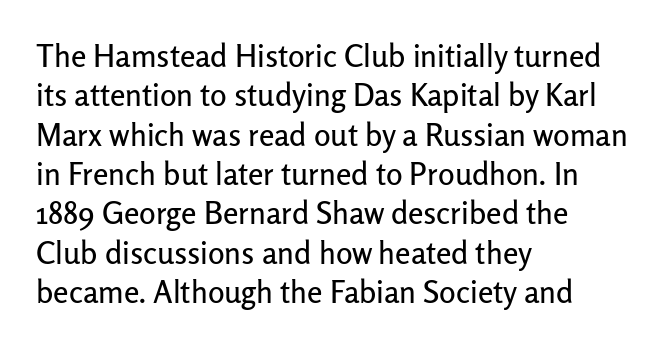
Horizontal bands of white between lines are of average thickness. In terms of letterform style, serifs are entirely absent. Notice how the passage keeps a crisp vertical edge on the left only. Is there any slant? The stems are plumb. There is no visible air inserted between adjacent glyphs. The passage shown is typed in a proportional face where columns would drift.
